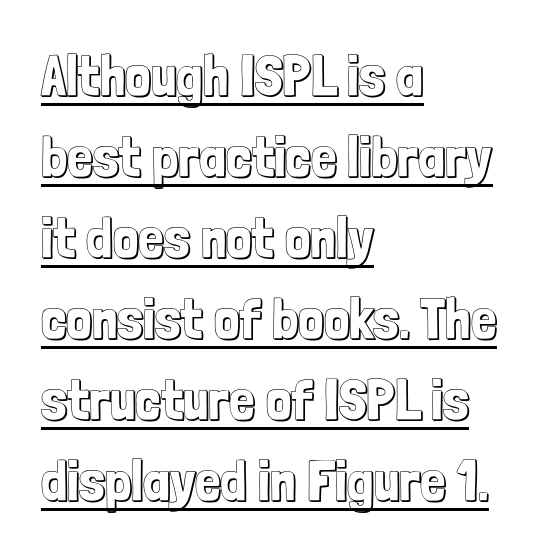
The image shows 57 px condensed type, upright; set left-aligned, normal line spacing (1.42x), normal letter spacing, underlined; a medium x-height.
